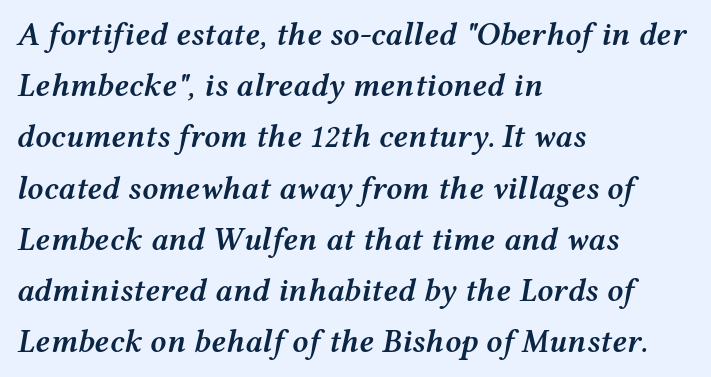
Do the characters align in a grid? No, the font is proportional. The zone under the glyphs is completely vacant. Rows of type keep a routine distance in the vertical direction. The rendering keeps characters at their native spacing. Designer's note — italics engaged.
